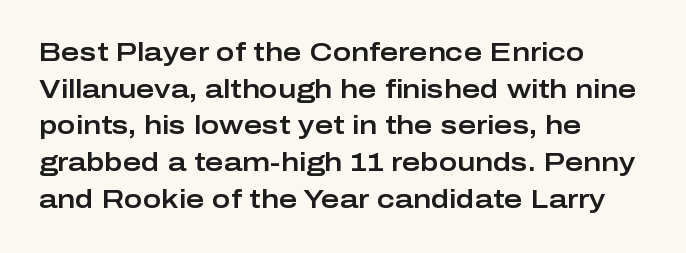
{"italic": "no", "underline": "no", "align": "left", "line_spacing": "normal", "line_spacing_ratio": 1.47, "letter_spacing": "normal", "letter_spacing_em": 0.0, "glyph_px": 25}
